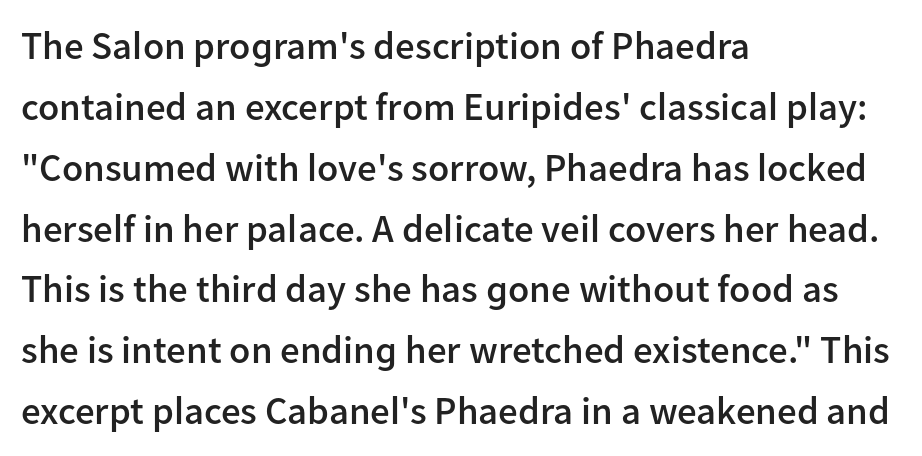
The image shows 39 px semibold sans-serif type, upright; set left-aligned, normal line spacing (1.56x), normal letter spacing, not underlined; low stroke contrast and a medium x-height.
